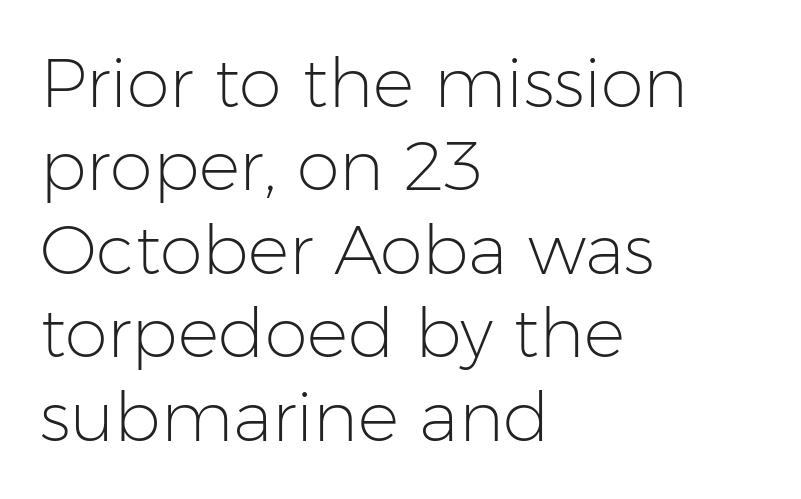
Tracking here is standard; glyphs follow each other at the usual distance. Just letters on the line, the space beneath them empty. The compositor pushed each line to the left boundary. A sans-serif font was chosen for this passage. Characters remain perfectly vertical along every line.
